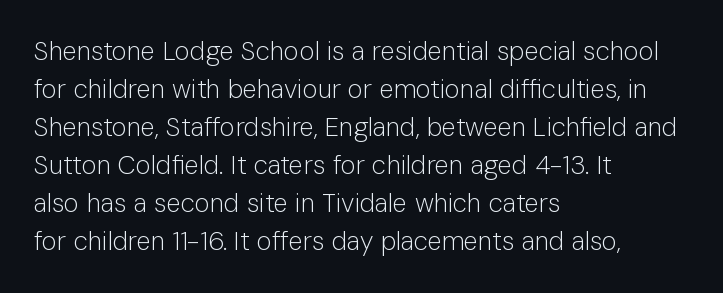
Q: Is the text bold? A: No.
Q: Is the text italic (slanted)? A: No, it is upright.
Q: Is the text underlined? A: No.
Q: How is the paragraph aligned? A: Left-aligned.
Q: Is the spacing between letters normal or unusually wide? A: Normal.
Q: Is the spacing between lines tight, normal or loose? A: Normal.
